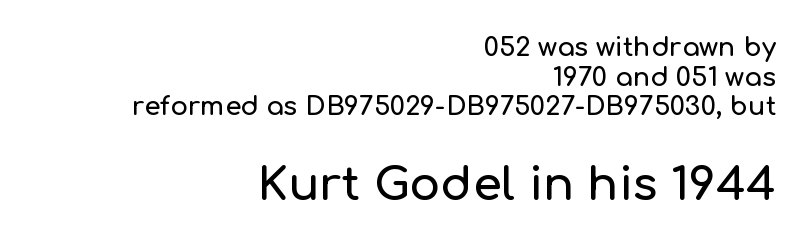
Honestly, the rows look squashed on top of each other. Vertical strokes here are truly vertical. Typeset ragged left — the right edge is the straight one. Is the letter spacing exaggerated? No — it looks like the ordinary default. Size contrast runs from small at the top to large at the bottom.
